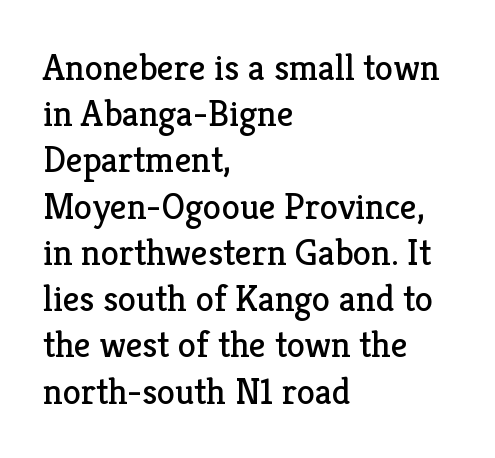
Each line starts at the same left margin while the right side varies. The weight would be labelled regular, book, light, or lighter still. Designer's note — italics off, roman on. These lines are composed in type with serifs.
